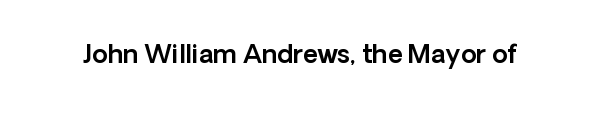
If you drew a line through each stem, it would be perfectly vertical. Characters follow at the spacing the type designer built in. The words here are not underlined.
